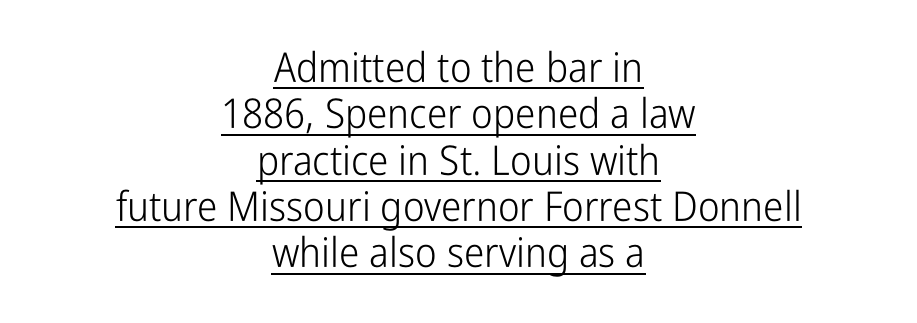
The image shows 41 px light, condensed sans-serif type, upright; set centered, tight line spacing (1.13x), normal letter spacing, underlined; low stroke contrast and a medium x-height.
